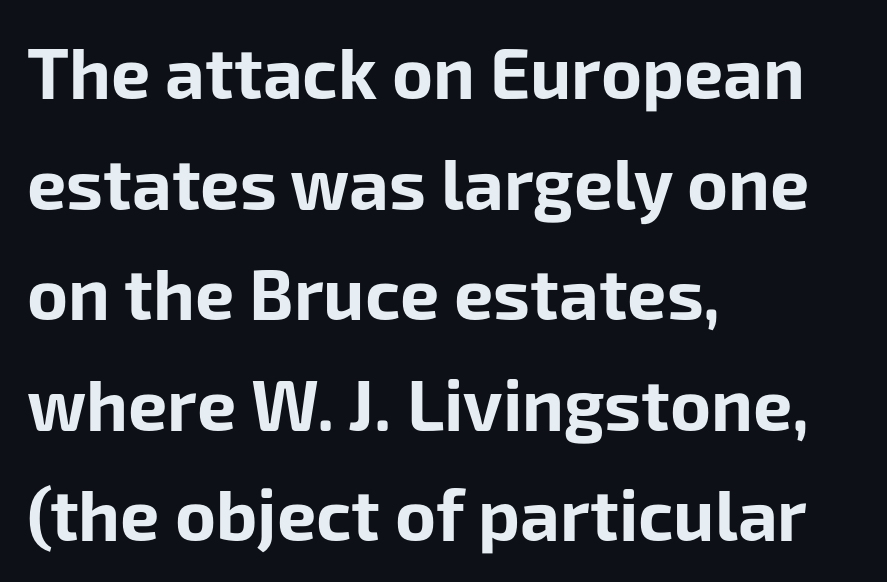
{"serif": "no", "italic": "no", "bold": "yes", "weight": "bold", "width": "normal", "stroke_contrast": "low", "x_height": "medium", "monospaced": "no", "underline": "no", "align": "left", "line_spacing": "normal", "line_spacing_ratio": 1.58, "letter_spacing": "normal", "letter_spacing_em": 0.0, "glyph_px": 70}
